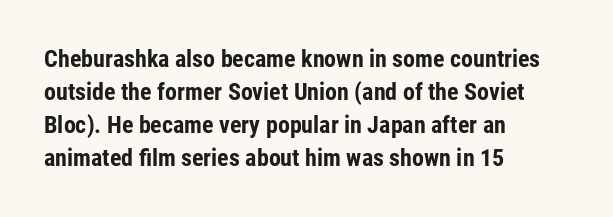
The image shows 24 px bold type, upright; set left-aligned, normal line spacing (1.38x), normal letter spacing, not underlined.
